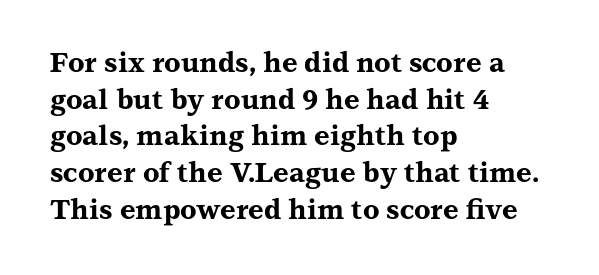
Casual observation: everything's shoved over to the left. Look at the tracking — it's just the regular setting, nothing added. The rendering uses a moderate line-height, typical for paragraphs. Decoration check: the copy has no underline. The face used here has the dense, thick strokes of a bold. The typography opts for an upright posture over an oblique one.
